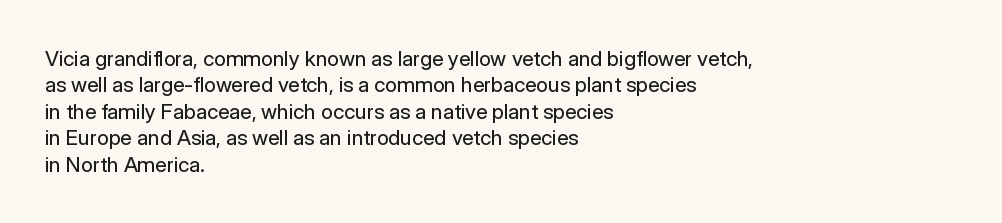
The rendering uses a moderate line-height, typical for paragraphs. Only glyphs here, with clear space below each row. The passage is arranged the way most books set body copy — flush left. Spacing between characters is what you'd get straight out of the box.
